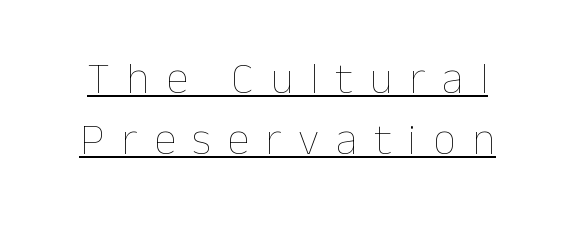
{"italic": "no", "bold": "no", "weight": "thin", "width": "normal", "stroke_contrast": "low", "x_height": "medium", "monospaced": "no", "underline": "yes", "line_spacing": "normal", "line_spacing_ratio": 1.36, "letter_spacing": "wide", "letter_spacing_em": 0.37, "glyph_px": 45}
